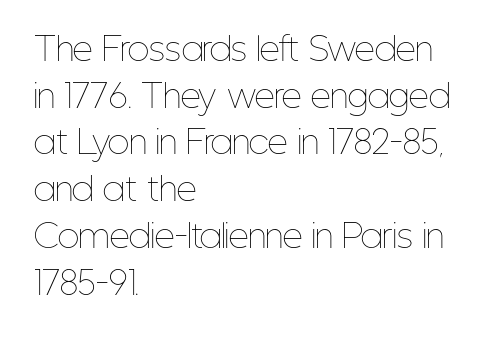
The image shows 32 px thin, condensed type, upright; set left-aligned, normal line spacing (1.46x), normal letter spacing, not underlined; low stroke contrast and a medium x-height.
